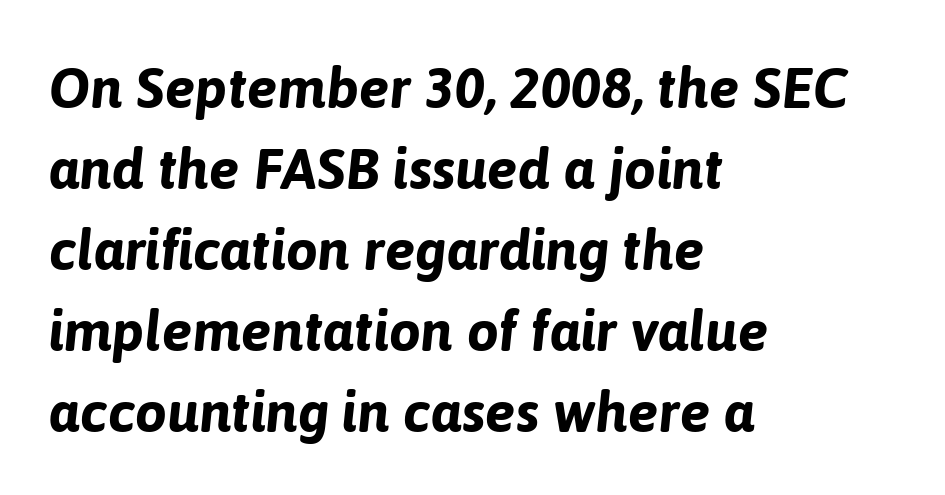
Q: Is the text bold? A: Yes.
Q: Is the text italic (slanted)? A: Yes, it leans right by about 6 degrees.
Q: Is the text underlined? A: No.
Q: How is the paragraph aligned? A: Left-aligned.
Q: Is the spacing between letters normal or unusually wide? A: Normal.
Q: Is the spacing between lines tight, normal or loose? A: Normal.
Q: Width (condensed, normal, or wide)? A: Normal.
Q: Stroke contrast? A: Low.
Q: x-height? A: Medium.
Q: Monospaced? A: No.
